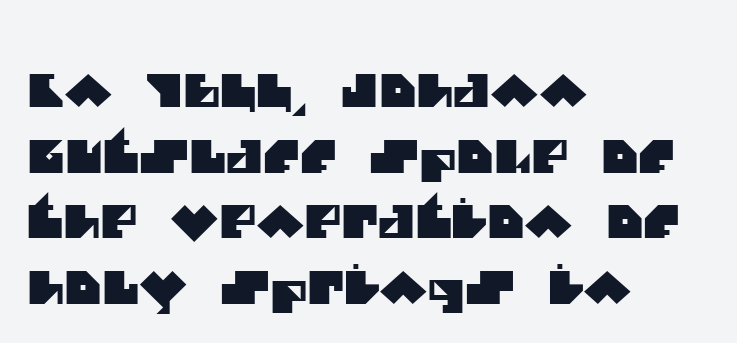
Q: Is the typeface a serif or a sans-serif typeface? A: Sans-serif.
Q: Is the text underlined? A: No.
Q: How is the paragraph aligned? A: Left-aligned.
Q: Is the spacing between letters normal or unusually wide? A: Normal.
Q: Is the spacing between lines tight, normal or loose? A: Normal.
Q: Width (condensed, normal, or wide)? A: Normal.
Q: Stroke contrast? A: Medium.
Q: x-height? A: Large.
Q: Monospaced? A: No.
